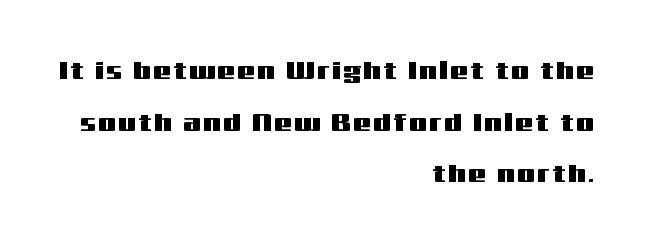
{"italic": "no", "underline": "no", "align": "right", "line_spacing": "loose", "line_spacing_ratio": 2.07, "glyph_px": 25}
